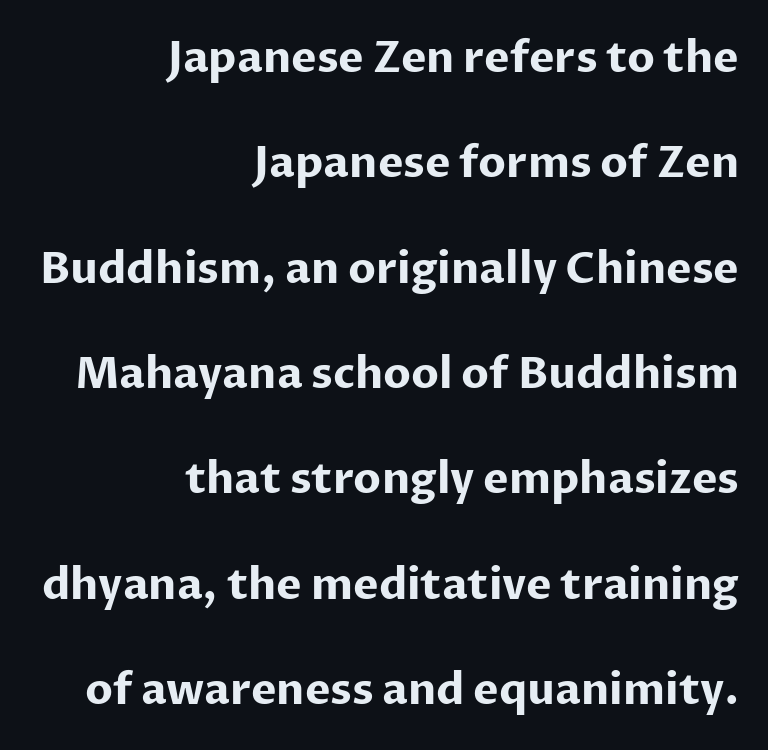
{"serif": "no", "italic": "no", "bold": "yes", "weight": "bold", "width": "normal", "stroke_contrast": "low", "x_height": "medium", "monospaced": "no", "underline": "no", "align": "right", "line_spacing": "loose", "line_spacing_ratio": 2.45, "letter_spacing": "normal", "letter_spacing_em": 0.0, "glyph_px": 43}
